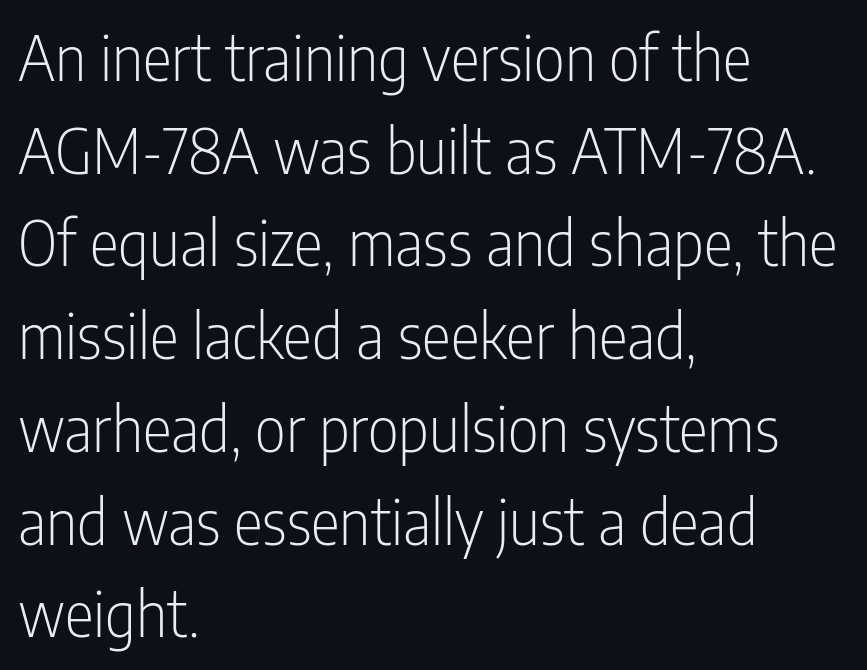
{"serif": "no", "italic": "no", "bold": "no", "weight": "light", "width": "condensed", "stroke_contrast": "low", "x_height": "medium", "monospaced": "no", "underline": "no", "align": "left", "line_spacing": "normal", "line_spacing_ratio": 1.52, "letter_spacing": "normal", "letter_spacing_em": 0.0, "glyph_px": 61}
